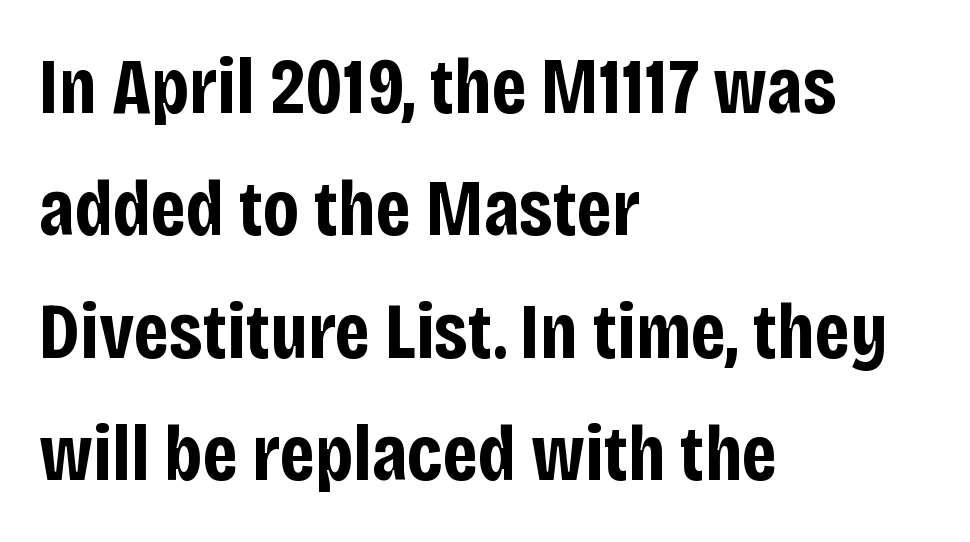
The image shows 79 px bold, condensed sans-serif type, upright; set left-aligned, normal line spacing (1.55x), normal letter spacing, not underlined; low stroke contrast and a large x-height.
